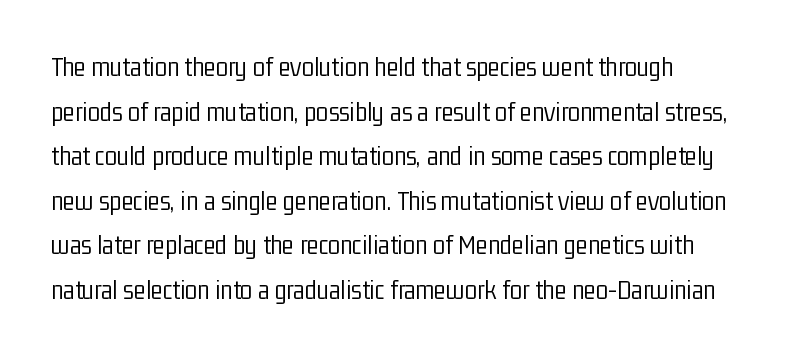
Each row of text sits above clean, open space. The rendering uses natural spacing where letterforms have individual widths. This sample uses plain, unmodified letter spacing. It's the straight-up-and-down kind of type.
